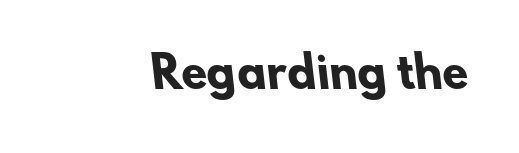
The image shows 42 px heavy sans-serif type; set normal letter spacing, not underlined; low stroke contrast and a small x-height.
